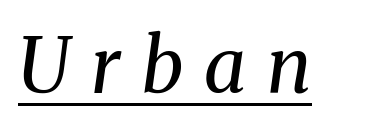
The rendering uses natural spacing where letterforms have individual widths. In terms of posture, this sample is oblique. Serifs: yes, visible at the terminals of the letterforms. The rendered words wear a rule along their underside. The type is letterspaced generously, with wide tracking.
